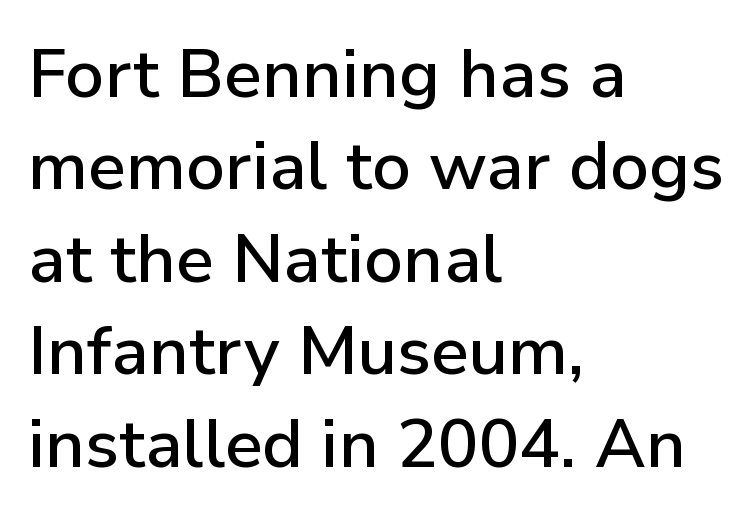
{"serif": "no", "italic": "no", "width": "normal", "stroke_contrast": "low", "x_height": "medium", "monospaced": "no", "underline": "no", "align": "left", "line_spacing": "normal", "line_spacing_ratio": 1.36, "letter_spacing": "normal", "letter_spacing_em": 0.0, "glyph_px": 68}
